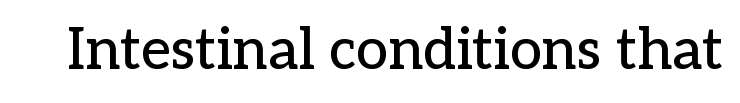
Q: Is the text italic (slanted)? A: No, it is upright.
Q: Is the typeface a serif or a sans-serif typeface? A: Serif.
Q: Is the text underlined? A: No.
Q: Is the spacing between letters normal or unusually wide? A: Normal.
Q: Width (condensed, normal, or wide)? A: Normal.
Q: Stroke contrast? A: Low.
Q: x-height? A: Medium.
Q: Monospaced? A: No.
